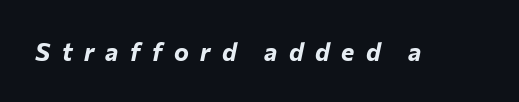
Q: Is the text bold? A: Yes.
Q: Is the text italic (slanted)? A: Yes, it leans right by about 12 degrees.
Q: Is the text underlined? A: No.
Q: Is the spacing between letters normal or unusually wide? A: Unusually wide.
